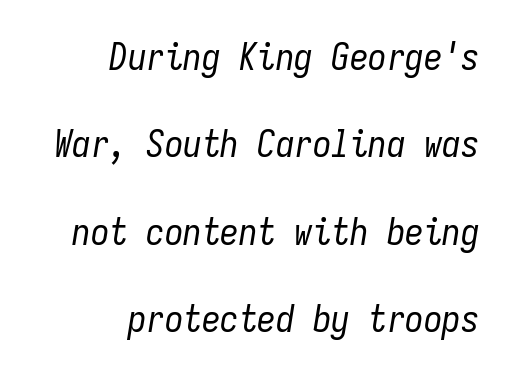
{"italic": "yes", "lean": "right", "slant_degrees": 9, "bold": "no", "weight": "regular", "width": "condensed", "stroke_contrast": "low", "x_height": "medium", "monospaced": "yes", "underline": "no", "align": "right", "line_spacing": "loose", "line_spacing_ratio": 2.36, "letter_spacing": "normal", "letter_spacing_em": 0.0, "glyph_px": 37}
